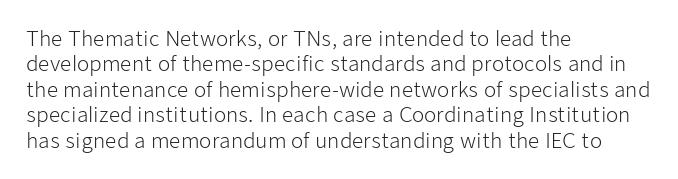
{"italic": "no", "bold": "no", "underline": "no", "align": "left", "line_spacing": "normal", "line_spacing_ratio": 1.27, "letter_spacing": "normal", "letter_spacing_em": 0.0, "glyph_px": 20}
